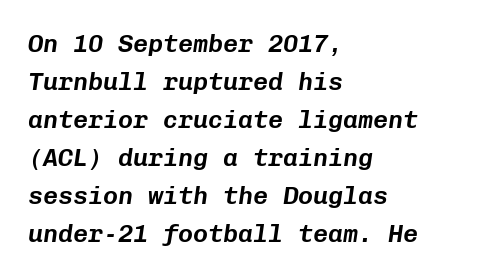
The image shows 25 px text type, italic (leaning right); set left-aligned, normal line spacing (1.52x), normal letter spacing, not underlined.
